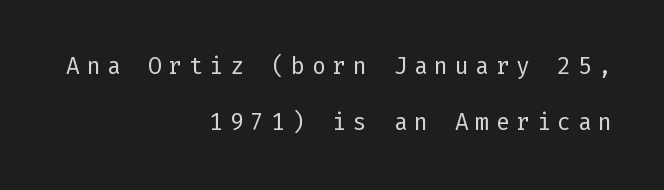
The image shows 23 px text type, upright; set right-aligned, loose line spacing (2.44x), unusually wide letter spacing (+0.29 em), not underlined.
